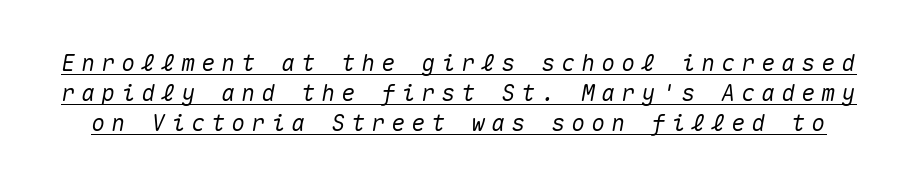
Q: Is the text italic (slanted)? A: Yes, it leans right by about 10 degrees.
Q: Is the text underlined? A: Yes.
Q: Is the spacing between letters normal or unusually wide? A: Unusually wide.
Q: Is the spacing between lines tight, normal or loose? A: Normal.
